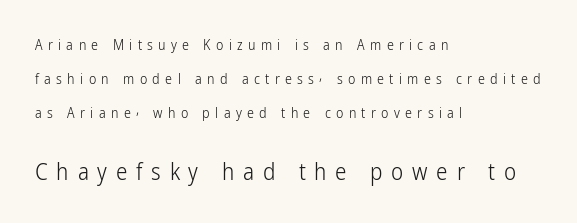
Stroke mass is kept to a normal reading level or below. Every stem runs plumb, perpendicular to the baseline. The passage is arranged the way most books set body copy — flush left. Block two is the big one; block one sits smaller above it. The gaps between neighbouring characters are conspicuously large.
